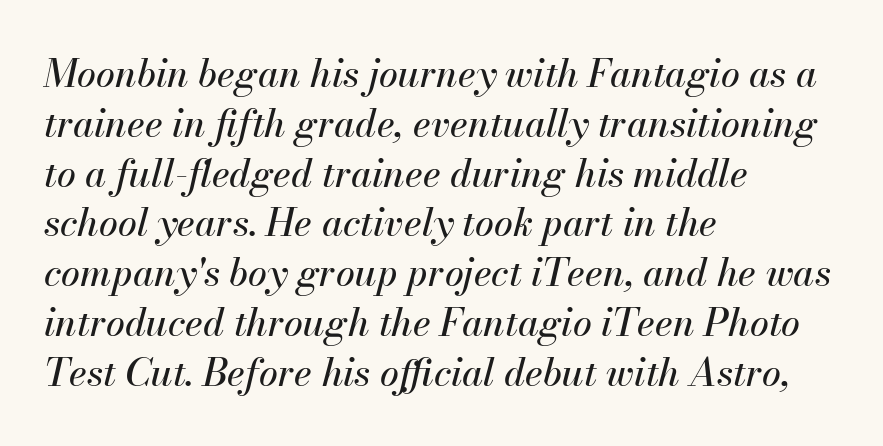
Q: Is the text italic (slanted)? A: Yes, it leans right by about 13 degrees.
Q: Is the text underlined? A: No.
Q: How is the paragraph aligned? A: Left-aligned.
Q: Is the spacing between letters normal or unusually wide? A: Normal.
Q: Is the spacing between lines tight, normal or loose? A: Normal.
Q: Width (condensed, normal, or wide)? A: Normal.
Q: Stroke contrast? A: Medium.
Q: x-height? A: Small.
Q: Monospaced? A: No.
